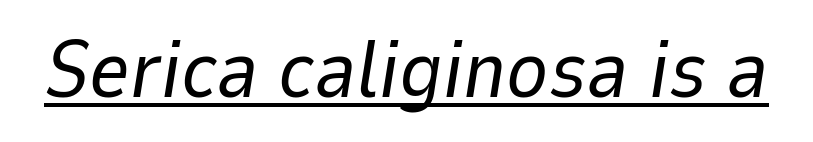
{"italic": "yes", "lean": "right", "slant_degrees": 9, "bold": "no", "weight": "regular", "width": "normal", "stroke_contrast": "low", "x_height": "medium", "monospaced": "no", "underline": "yes", "letter_spacing": "normal", "letter_spacing_em": 0.0, "glyph_px": 80}
